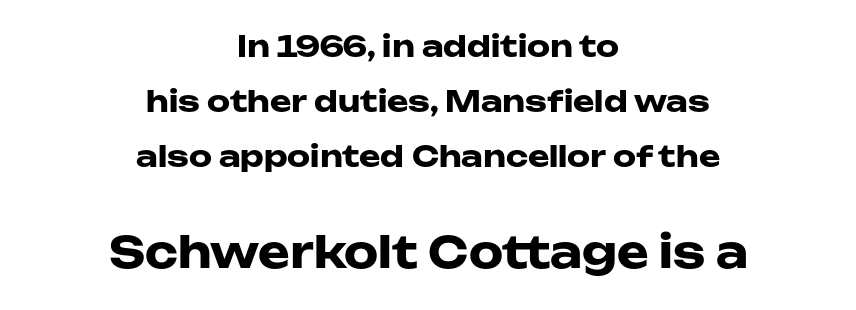
{"serif": "no", "italic": "no", "bold": "yes", "weight": "heavy", "width": "wide", "stroke_contrast": "low", "x_height": "medium", "monospaced": "no", "underline": "no", "align": "center", "line_spacing": "loose", "line_spacing_ratio": 1.9, "letter_spacing": "normal", "letter_spacing_em": 0.0, "larger_block": "second", "size_ratio": 1.48, "glyph_px": 43}
